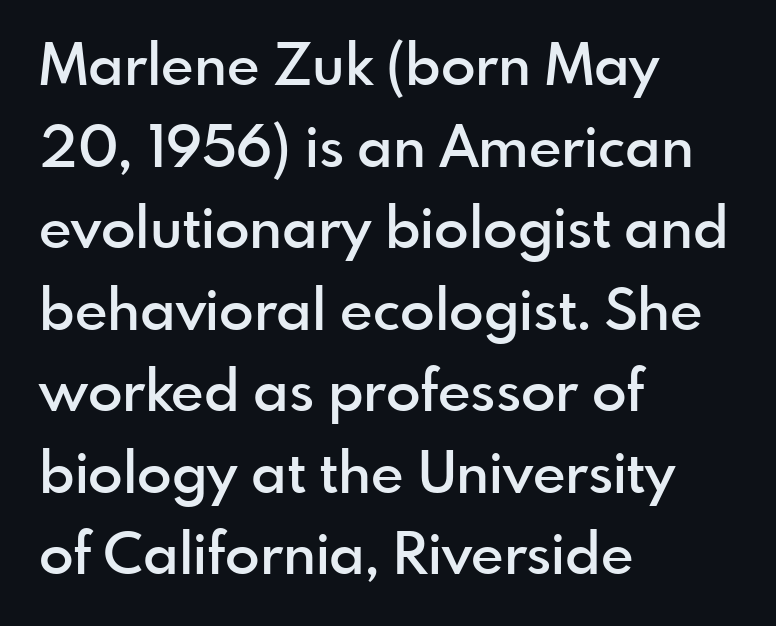
{"serif": "no", "italic": "no", "bold": "semi", "weight": "semibold", "width": "normal", "x_height": "small", "monospaced": "no", "underline": "no", "align": "left", "line_spacing": "normal", "line_spacing_ratio": 1.43, "letter_spacing": "normal", "letter_spacing_em": 0.0, "glyph_px": 57}
